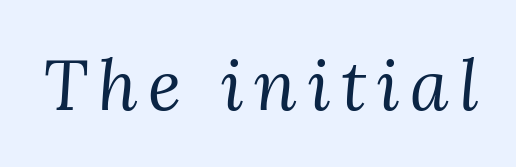
Q: Is the text bold? A: No.
Q: Is the text italic (slanted)? A: Yes, it leans right by about 3 degrees.
Q: Is the typeface a serif or a sans-serif typeface? A: Serif.
Q: Is the text underlined? A: No.
Q: Width (condensed, normal, or wide)? A: Normal.
Q: Stroke contrast? A: Medium.
Q: x-height? A: Medium.
Q: Monospaced? A: No.
